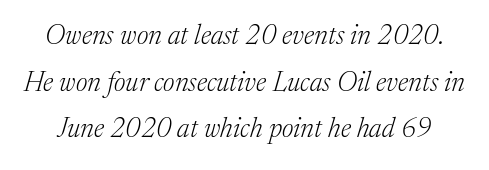
Q: Is the text bold? A: No.
Q: Is the text italic (slanted)? A: Yes, it leans right by about 17 degrees.
Q: Is the text underlined? A: No.
Q: Is the spacing between letters normal or unusually wide? A: Normal.
